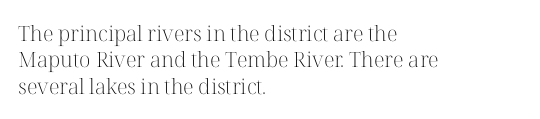
The rendering uses a moderate line-height, typical for paragraphs. Only glyphs here, with clear space below each row. The passage is arranged the way most books set body copy — flush left. Spacing between characters is what you'd get straight out of the box.
